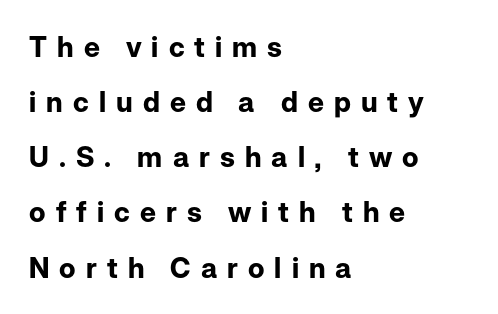
{"serif": "no", "italic": "no", "bold": "yes", "weight": "bold", "width": "normal", "stroke_contrast": "low", "x_height": "medium", "monospaced": "no", "underline": "no", "align": "left", "line_spacing": "loose", "line_spacing_ratio": 1.97, "letter_spacing": "wide", "letter_spacing_em": 0.36, "glyph_px": 28}
